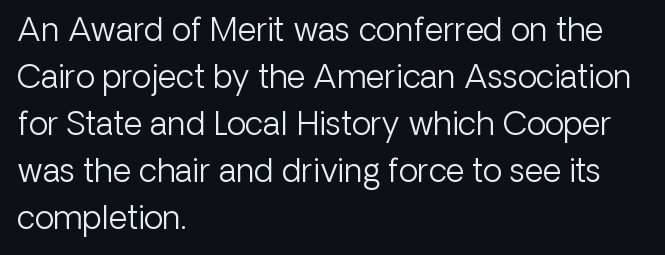
Q: Is the text bold? A: No.
Q: Is the text italic (slanted)? A: No, it is upright.
Q: Is the typeface a serif or a sans-serif typeface? A: Sans-serif.
Q: Is the text underlined? A: No.
Q: How is the paragraph aligned? A: Left-aligned.
Q: Is the spacing between letters normal or unusually wide? A: Normal.
Q: Is the spacing between lines tight, normal or loose? A: Normal.
Q: Width (condensed, normal, or wide)? A: Normal.
Q: Stroke contrast? A: Low.
Q: x-height? A: Medium.
Q: Monospaced? A: No.
